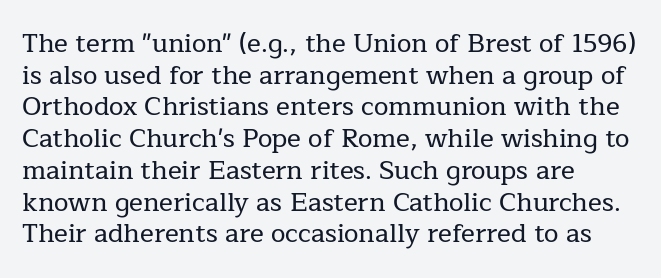
The lettering stays uniformly vertical, giving the passage a roman look. The baseline area is clear. The setting favours the left margin, as ordinary paragraphs usually do. These lines keep a tight, regular rhythm from letter to letter.
